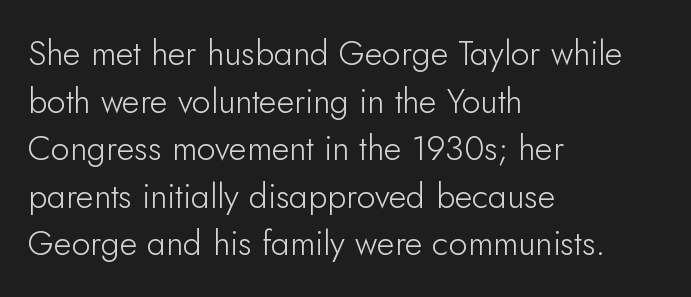
{"serif": "no", "italic": "no", "bold": "no", "weight": "light", "width": "normal", "stroke_contrast": "low", "x_height": "small", "monospaced": "no", "underline": "no", "align": "left", "line_spacing": "normal", "line_spacing_ratio": 1.4, "letter_spacing": "normal", "letter_spacing_em": 0.0, "glyph_px": 34}
